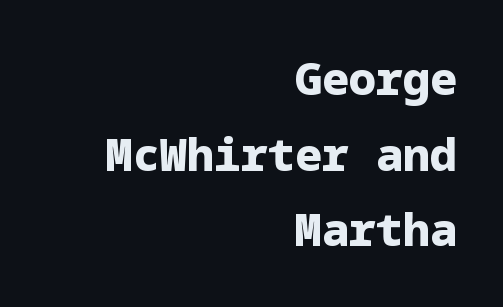
Q: Is the text bold? A: Yes.
Q: Is the text italic (slanted)? A: No, it is upright.
Q: Is the typeface a serif or a sans-serif typeface? A: Sans-serif.
Q: Is the text underlined? A: No.
Q: How is the paragraph aligned? A: Right-aligned.
Q: Is the spacing between letters normal or unusually wide? A: Normal.
Q: Is the spacing between lines tight, normal or loose? A: Normal.
Q: Width (condensed, normal, or wide)? A: Normal.
Q: Stroke contrast? A: Low.
Q: x-height? A: Medium.
